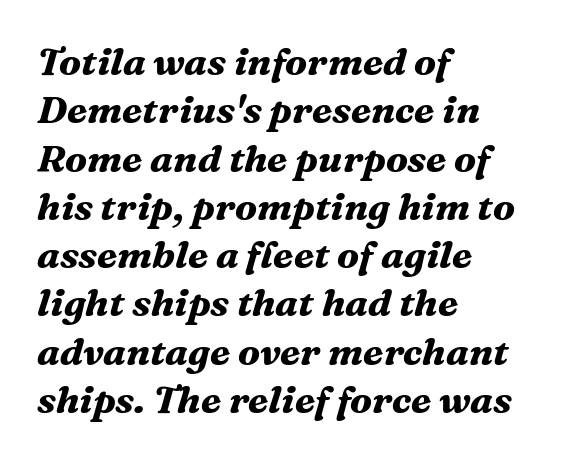
Q: Is the text bold? A: Yes.
Q: Is the text italic (slanted)? A: Yes, it leans right by about 16 degrees.
Q: Is the typeface a serif or a sans-serif typeface? A: Serif.
Q: Is the text underlined? A: No.
Q: How is the paragraph aligned? A: Left-aligned.
Q: Is the spacing between letters normal or unusually wide? A: Normal.
Q: Is the spacing between lines tight, normal or loose? A: Normal.
Q: Width (condensed, normal, or wide)? A: Normal.
Q: Stroke contrast? A: Medium.
Q: x-height? A: Medium.
Q: Monospaced? A: No.
